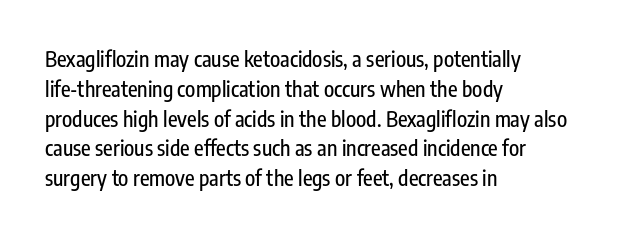
Which margin do the lines hug? The left one — the right edge is uneven. The letters stand upright; this is a roman face. Any mark beneath the type? The region is blank. The space between consecutive lines is moderate. No extra tracking has been applied to these lines.
